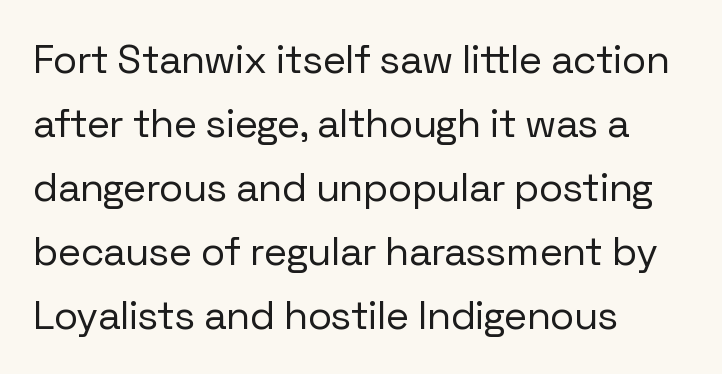
Q: Is the text bold? A: No.
Q: Is the text italic (slanted)? A: No, it is upright.
Q: Is the typeface a serif or a sans-serif typeface? A: Sans-serif.
Q: Is the text underlined? A: No.
Q: How is the paragraph aligned? A: Left-aligned.
Q: Is the spacing between letters normal or unusually wide? A: Normal.
Q: Is the spacing between lines tight, normal or loose? A: Normal.
Q: Width (condensed, normal, or wide)? A: Normal.
Q: Stroke contrast? A: Low.
Q: x-height? A: Medium.
Q: Monospaced? A: No.
